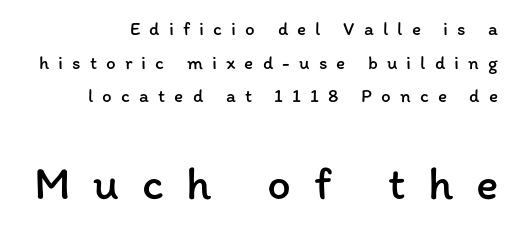
The image shows 47 px regular-weight type, upright; set right-aligned, line spacing 1.77x, unusually wide letter spacing (+0.48 em), not underlined; the second (bottom) block is 2.47x larger; low stroke contrast and a medium x-height.
